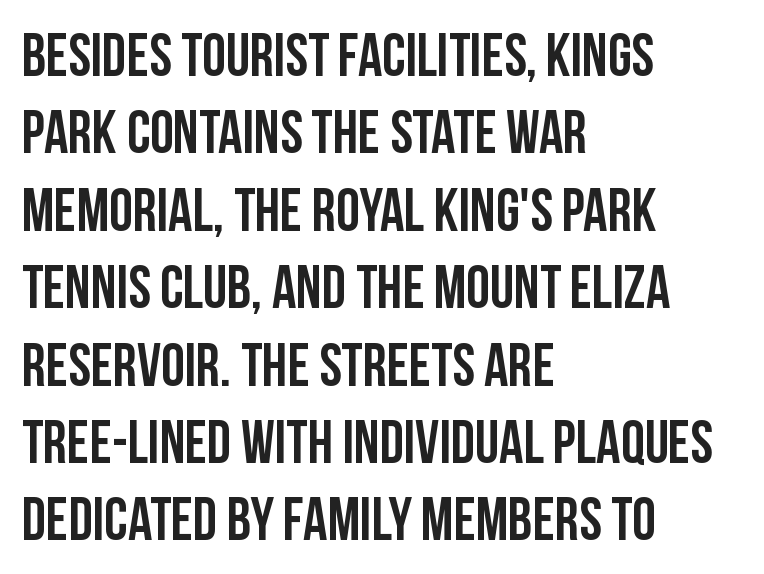
The image shows 60 px condensed sans-serif type, upright; set left-aligned, normal line spacing (1.29x), normal letter spacing, not underlined; low stroke contrast and a large x-height.
